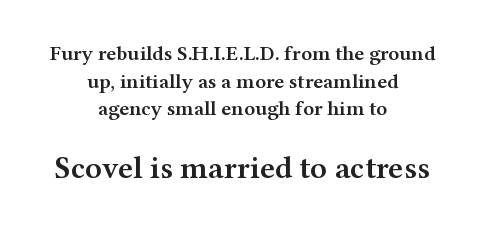
The image shows 32 px semibold, wide serif type, upright; set centered, normal line spacing (1.31x), normal letter spacing, not underlined; the second (bottom) block is 1.52x larger; medium stroke contrast and a medium x-height.
